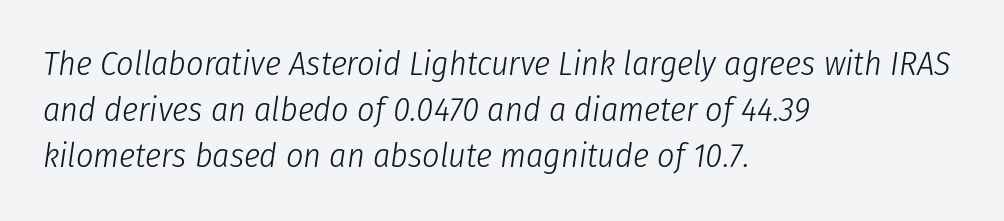
Q: Is the text bold? A: No.
Q: Is the text italic (slanted)? A: Yes, it leans right by about 8 degrees.
Q: Is the text underlined? A: No.
Q: How is the paragraph aligned? A: Left-aligned.
Q: Is the spacing between letters normal or unusually wide? A: Normal.
Q: Is the spacing between lines tight, normal or loose? A: Normal.
Q: Width (condensed, normal, or wide)? A: Condensed.
Q: Stroke contrast? A: Low.
Q: x-height? A: Medium.
Q: Monospaced? A: No.
